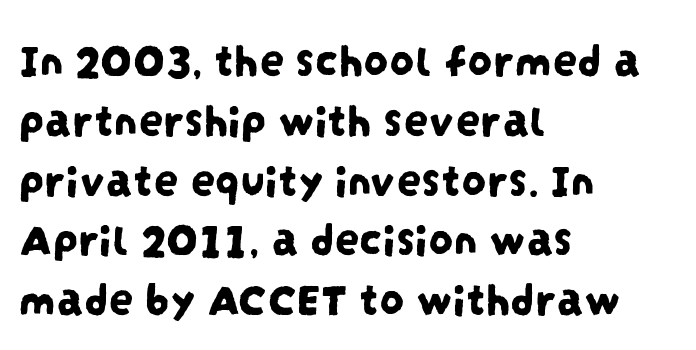
Here the designer chose a conventional face with non-uniform glyph widths. All the whitespace from short lines collects on the right. Beneath every word, the page is bare. The tracking reads as untouched default to a designer's eye. Serifs: no, the terminals of the letterforms are clean.
